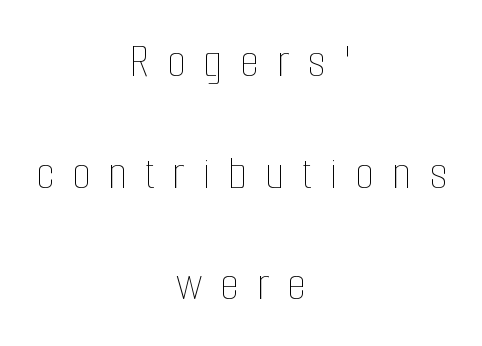
{"italic": "no", "bold": "no", "weight": "thin", "width": "condensed", "stroke_contrast": "low", "x_height": "medium", "monospaced": "no", "underline": "no", "align": "center", "line_spacing": "loose", "line_spacing_ratio": 2.28, "letter_spacing": "wide", "letter_spacing_em": 0.36, "glyph_px": 49}
